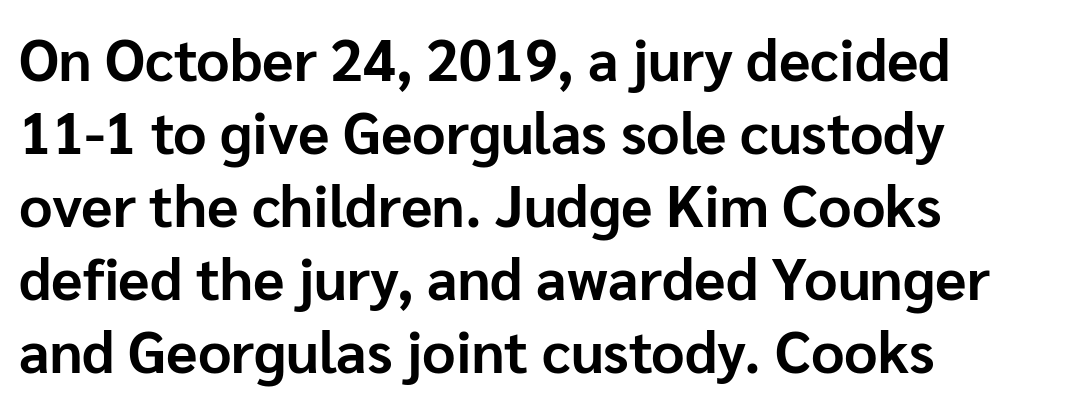
You could not count columns in this text — the font is proportionally spaced. Classification — sans serif. Vertical spacing — default. Visually the block forms a straight wall on the left and a jagged coastline on the right. Check the space under the baseline: it is left empty.
